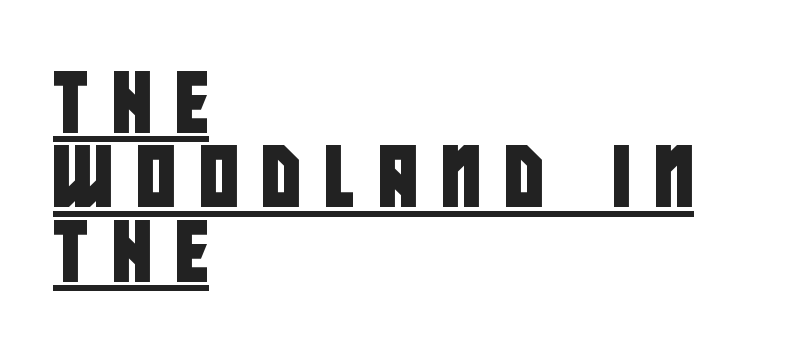
{"serif": "no", "width": "condensed", "stroke_contrast": "low", "x_height": "large", "monospaced": "no", "underline": "yes", "align": "left", "line_spacing_ratio": 1.24, "letter_spacing": "wide", "letter_spacing_em": 0.4, "glyph_px": 60}
